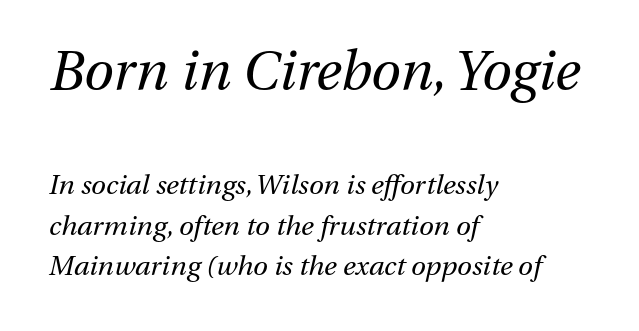
This sample is left-justified, so line endings fall wherever the words run out. These lines were composed using italics. The rendering keeps characters at their native spacing. Compared with typical paragraphs, the rows here are spaced about the same. The letters advance in unequal steps, a hallmark of proportional type. Heft: none added — not bold.
